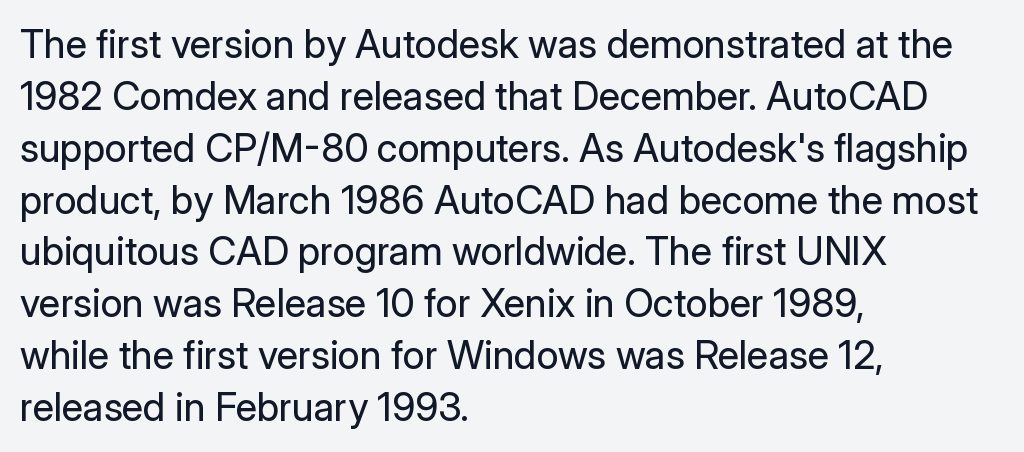
The image shows 39 px regular-weight sans-serif type, upright; set left-aligned, normal line spacing (1.33x), normal letter spacing, not underlined; low stroke contrast and a medium x-height.
